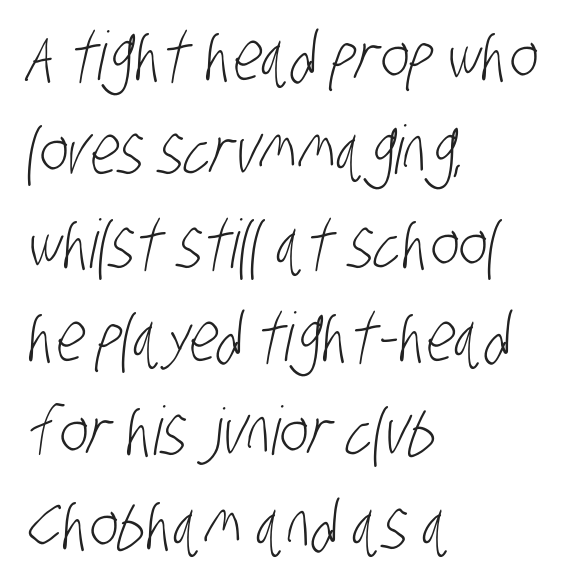
{"serif": "no", "bold": "no", "weight": "light", "width": "condensed", "stroke_contrast": "low", "x_height": "large", "monospaced": "no", "underline": "no", "align": "left", "line_spacing": "normal", "line_spacing_ratio": 1.4, "letter_spacing": "normal", "letter_spacing_em": 0.0, "glyph_px": 67}
